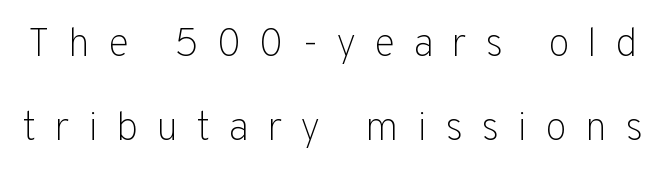
Is there any slant? The stems are plumb. Regarding serifs, this sample does without them. Spacing verdict: proportional, widths tailored to each character. Is there much room between lines? Yes — plenty of vertical air separates them.
